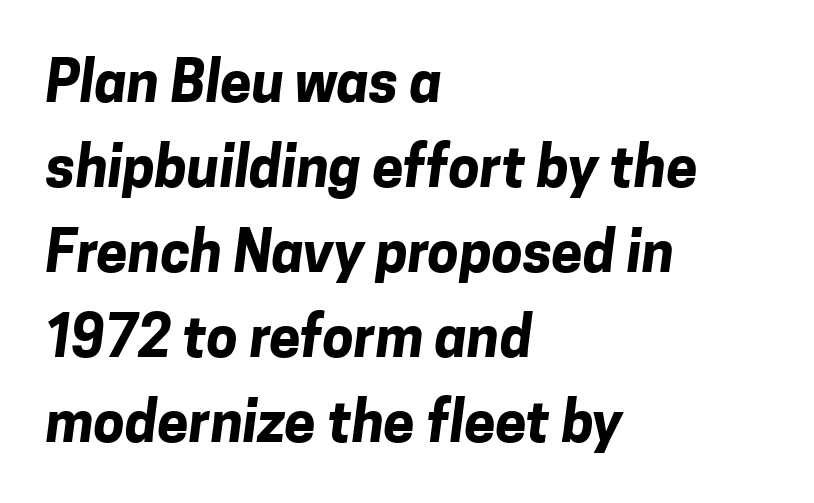
The image shows 56 px bold sans-serif type; set left-aligned, normal line spacing (1.52x), normal letter spacing, not underlined; low stroke contrast and a medium x-height.
